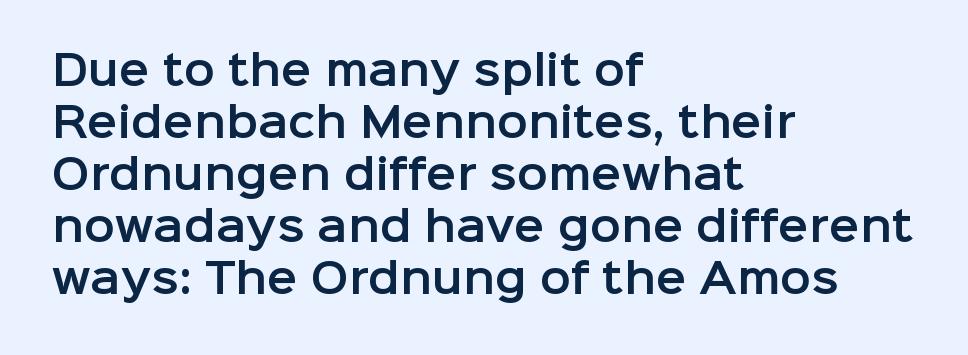
{"serif": "no", "italic": "no", "width": "normal", "stroke_contrast": "low", "x_height": "medium", "monospaced": "no", "underline": "no", "align": "left", "line_spacing": "normal", "line_spacing_ratio": 1.27, "letter_spacing": "normal", "letter_spacing_em": 0.0, "glyph_px": 41}
